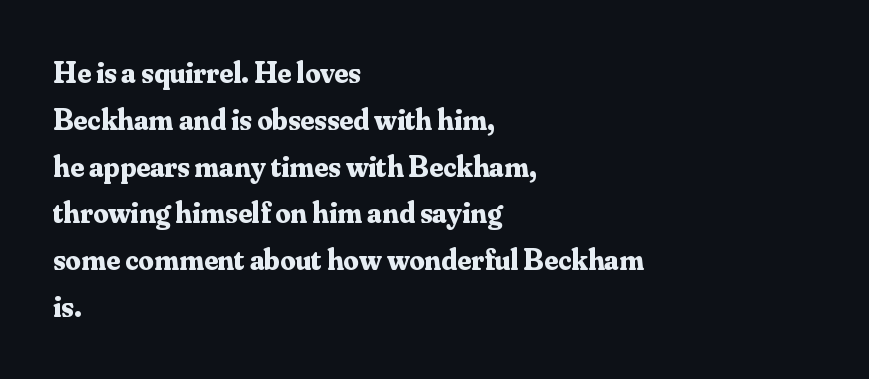
This is serif lettering, the kind often seen in printed books. Descenders hang freely into open space. The typesetter chose a ragged-right arrangement here. Compared with typical body copy, the letter spacing here is the same. The font's upright variant was chosen for this text. Horizontal bands of white between lines are of average thickness.
